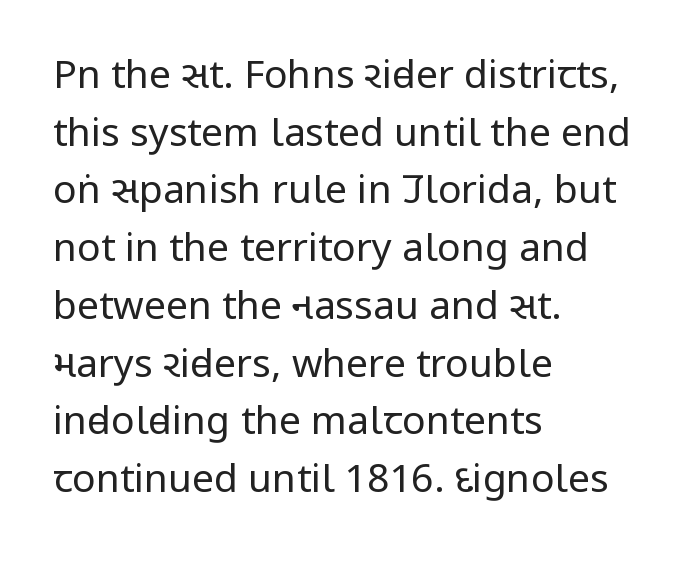
{"serif": "no", "italic": "no", "bold": "no", "weight": "regular", "width": "condensed", "stroke_contrast": "low", "x_height": "large", "monospaced": "no", "underline": "no", "align": "left", "line_spacing": "normal", "line_spacing_ratio": 1.48, "letter_spacing": "normal", "letter_spacing_em": 0.0, "glyph_px": 39}
